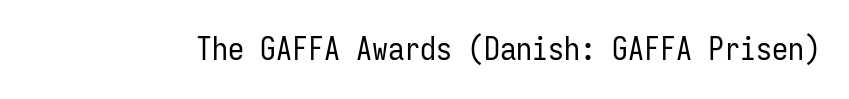
{"serif": "no", "italic": "no", "bold": "no", "weight": "regular", "width": "condensed", "stroke_contrast": "low", "x_height": "medium", "monospaced": "yes", "underline": "no", "letter_spacing": "normal", "letter_spacing_em": 0.0, "glyph_px": 32}
